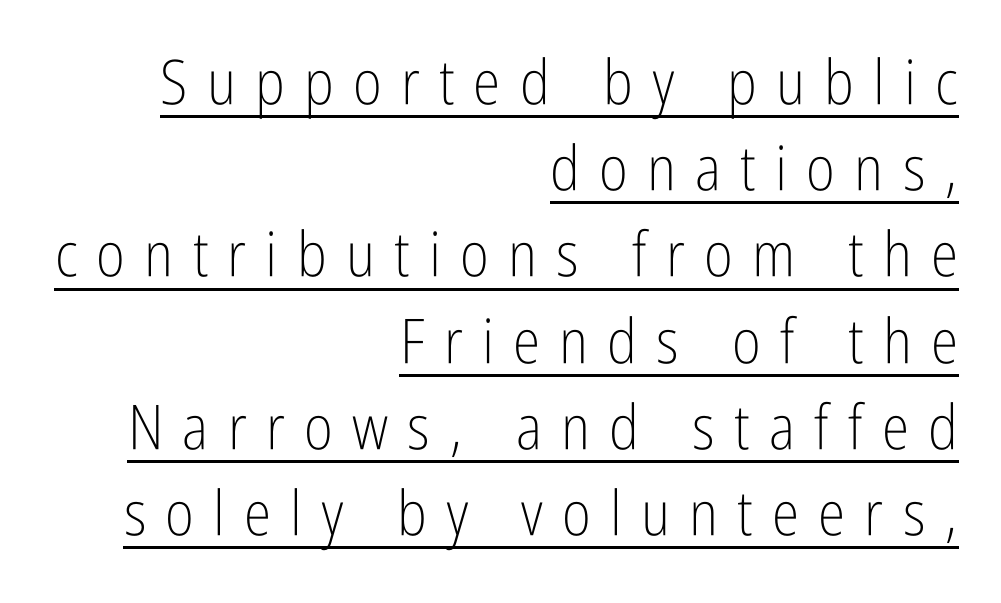
Posture: straight, roman, zero tilt. This sample uses expanded letter spacing, leaving extra air between glyphs. Each line of the rendering has a horizontal stroke beneath the glyphs. Rows of type keep a routine distance in the vertical direction. These glyphs show unthickened strokes, regular width or finer.
